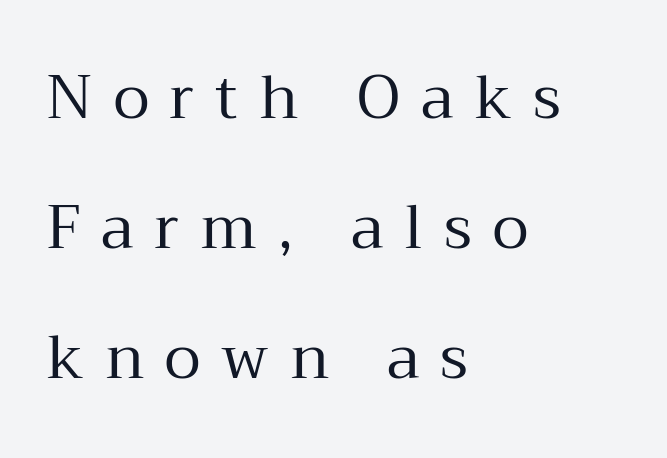
{"serif": "yes", "italic": "no", "bold": "no", "weight": "regular", "width": "normal", "stroke_contrast": "medium", "x_height": "medium", "monospaced": "no", "underline": "no", "align": "left", "line_spacing": "loose", "line_spacing_ratio": 2.17, "letter_spacing": "wide", "letter_spacing_em": 0.35, "glyph_px": 60}
